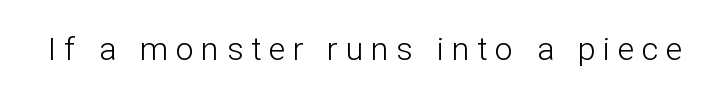
I'd call this a sans setting — the letters go barefoot. The passage shown has open, widely tracked lettering throughout. Letters have the restrained weight of plain body copy at most. A typesetter would call this proportional, since set widths differ per character.
